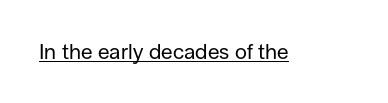
The image shows 21 px text type, upright; set normal letter spacing, underlined.
